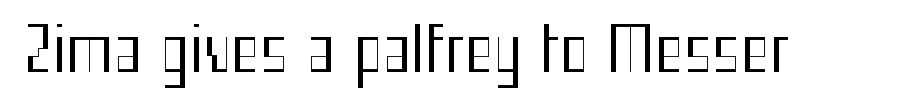
Q: Is the text bold? A: No.
Q: Is the text italic (slanted)? A: No, it is upright.
Q: Is the typeface a serif or a sans-serif typeface? A: Sans-serif.
Q: Is the text underlined? A: No.
Q: Is the spacing between letters normal or unusually wide? A: Normal.
Q: Width (condensed, normal, or wide)? A: Condensed.
Q: Stroke contrast? A: Medium.
Q: x-height? A: Medium.
Q: Monospaced? A: No.
